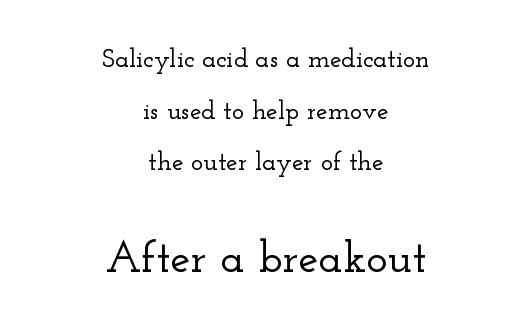
Q: Is the text italic (slanted)? A: No, it is upright.
Q: Is the typeface a serif or a sans-serif typeface? A: Serif.
Q: Is the text underlined? A: No.
Q: How is the paragraph aligned? A: Centered.
Q: Is the spacing between letters normal or unusually wide? A: Normal.
Q: Is the spacing between lines tight, normal or loose? A: Loose.
Q: Which block of text is set in a larger size, the first (top) or the second (bottom)? A: The second (bottom) one.
Q: Width (condensed, normal, or wide)? A: Wide.
Q: Stroke contrast? A: Low.
Q: x-height? A: Small.
Q: Monospaced? A: No.
